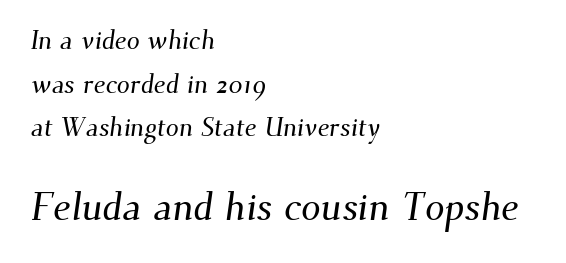
The image shows 39 px serif type; set left-aligned, normal line spacing (1.68x), normal letter spacing, not underlined; the second (bottom) block is 1.5x larger; medium stroke contrast and a small x-height.
